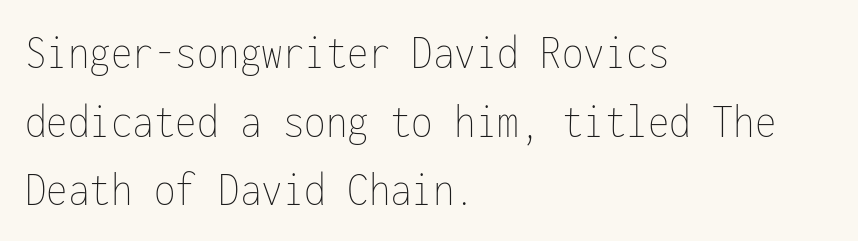
The passage shown has conventional tracking throughout. Note the uniform advance width — an 'i' takes as much space as an 'm'. If you measured baseline to baseline, you'd find a middling distance. Ordinary non-slanted type is in use.
